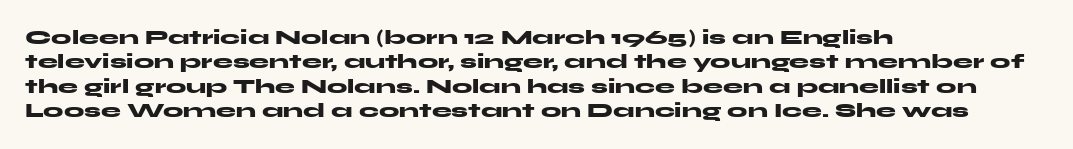
In terms of weight, the rendering is a true, heavy bold. In CSS terms this would be text-align: left. This rendering leaves character spacing at its baseline value. Honestly, there is no underline to notice here at all. The typography opts for an upright posture over an oblique one.
